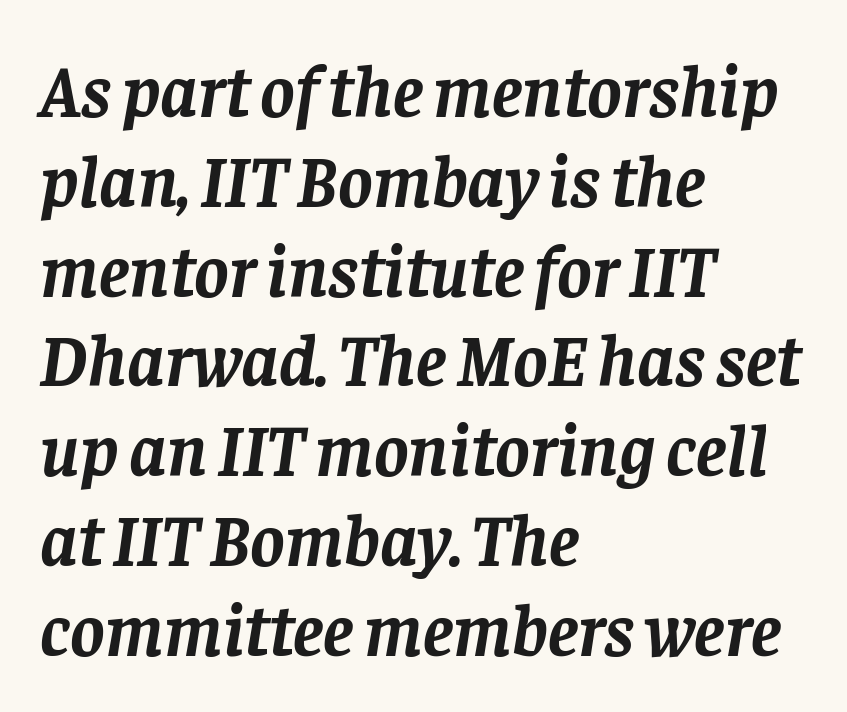
The image shows 73 px semibold serif type, italic (leaning right); set left-aligned, line spacing 1.23x, normal letter spacing, not underlined; low stroke contrast and a large x-height.
